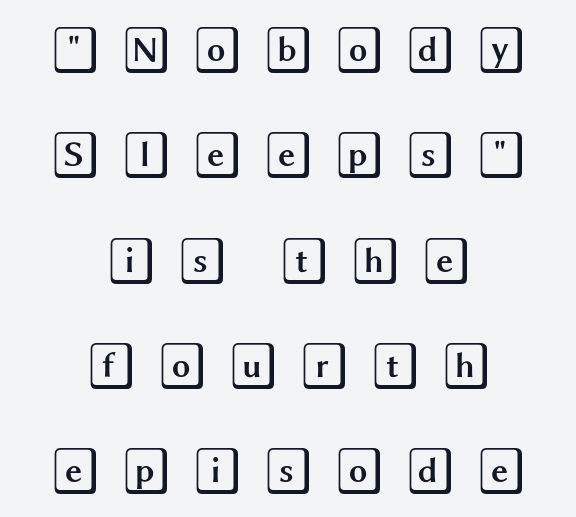
{"italic": "no", "width": "wide", "x_height": "large", "underline": "no", "align": "center", "line_spacing": "loose", "line_spacing_ratio": 2.24, "letter_spacing": "wide", "letter_spacing_em": 0.41, "glyph_px": 47}
